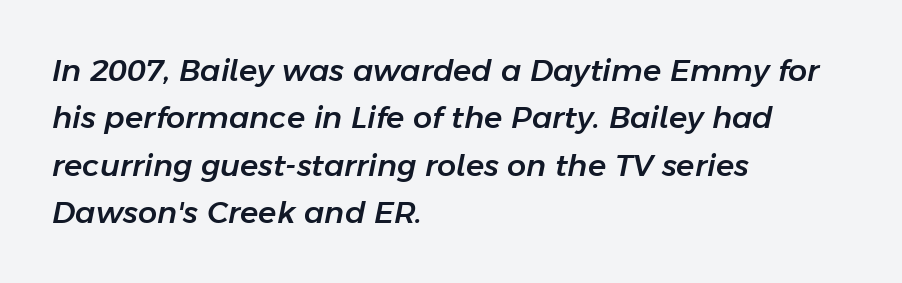
Q: Is the text italic (slanted)? A: Yes, it leans right by about 11 degrees.
Q: Is the text underlined? A: No.
Q: How is the paragraph aligned? A: Left-aligned.
Q: Is the spacing between letters normal or unusually wide? A: Normal.
Q: Is the spacing between lines tight, normal or loose? A: Normal.
Q: Width (condensed, normal, or wide)? A: Normal.
Q: Stroke contrast? A: Low.
Q: x-height? A: Medium.
Q: Monospaced? A: No.
